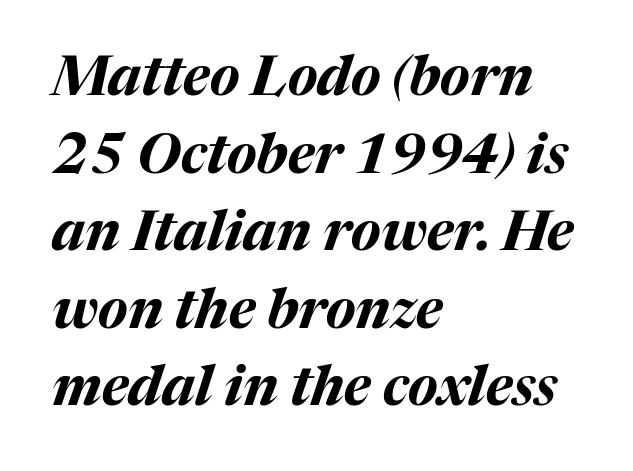
{"italic": "yes", "lean": "right", "slant_degrees": 17, "bold": "yes", "weight": "bold", "width": "normal", "stroke_contrast": "medium", "x_height": "medium", "monospaced": "no", "underline": "no", "align": "left", "line_spacing": "normal", "line_spacing_ratio": 1.41, "letter_spacing": "normal", "letter_spacing_em": 0.0, "glyph_px": 55}
